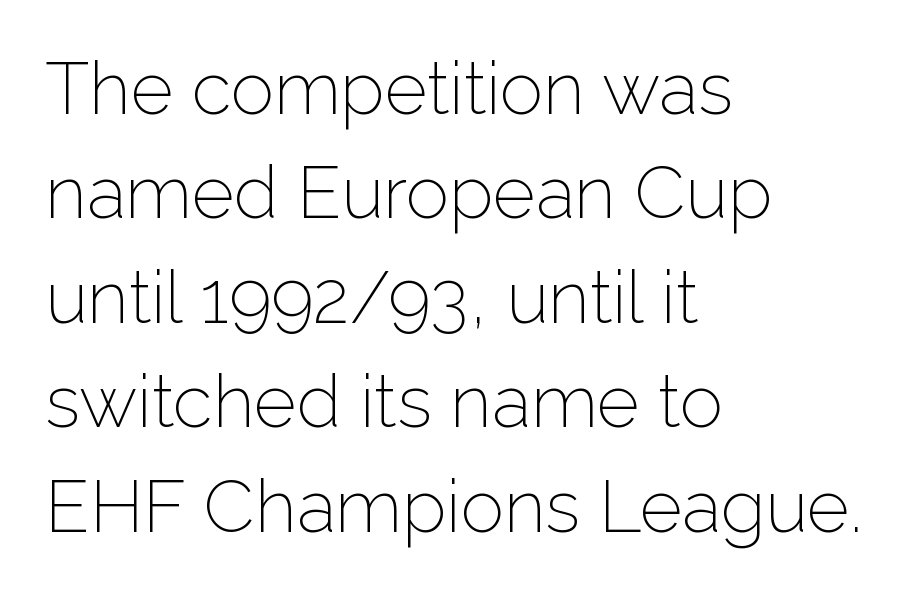
Has an underline been added? It has not. Casual observation: everything's shoved over to the left. This rendering leaves character spacing at its baseline value. Unlike italic type, these characters show no tilt at all. Stem width sits at or under what a default text font uses.
